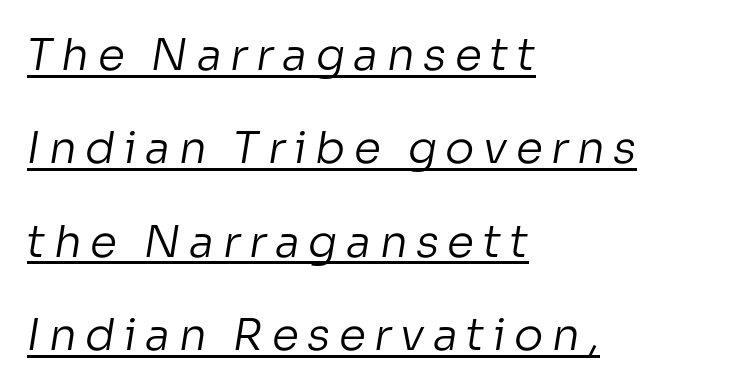
Varying glyph widths throughout — classic text-font behaviour. Stroke mass is kept to a normal reading level or below. Notice how a bar underscores the lettering throughout. The vertical gap from one line to the next is large.
